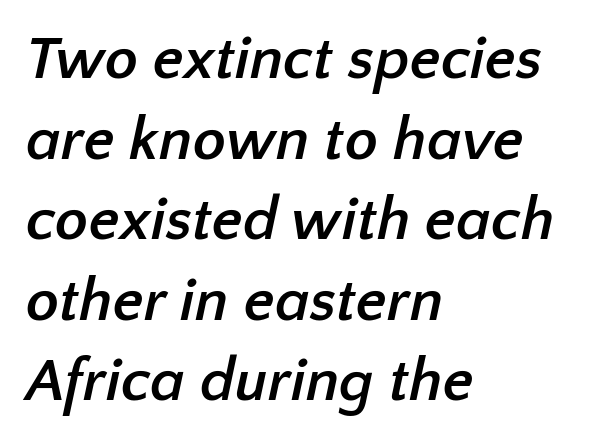
Q: Is the text bold? A: Yes.
Q: Is the typeface a serif or a sans-serif typeface? A: Sans-serif.
Q: Is the text underlined? A: No.
Q: How is the paragraph aligned? A: Left-aligned.
Q: Is the spacing between letters normal or unusually wide? A: Normal.
Q: Is the spacing between lines tight, normal or loose? A: Normal.
Q: Width (condensed, normal, or wide)? A: Normal.
Q: Stroke contrast? A: Low.
Q: x-height? A: Medium.
Q: Monospaced? A: No.
